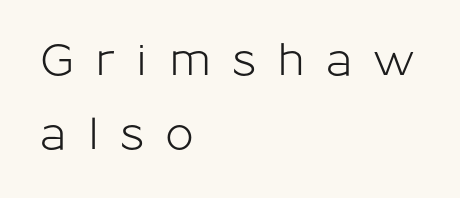
{"serif": "no", "italic": "no", "width": "normal", "stroke_contrast": "low", "x_height": "medium", "monospaced": "no", "underline": "no", "align": "left", "line_spacing_ratio": 1.71, "letter_spacing": "wide", "letter_spacing_em": 0.49, "glyph_px": 43}
